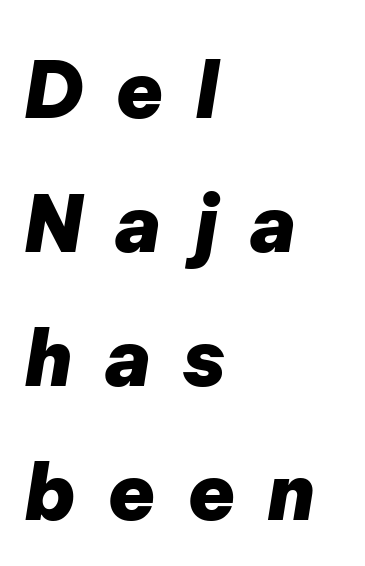
The image shows 78 px heavy type, italic (leaning right); set left-aligned, line spacing 1.72x, unusually wide letter spacing (+0.4 em), not underlined; low stroke contrast and a medium x-height.
